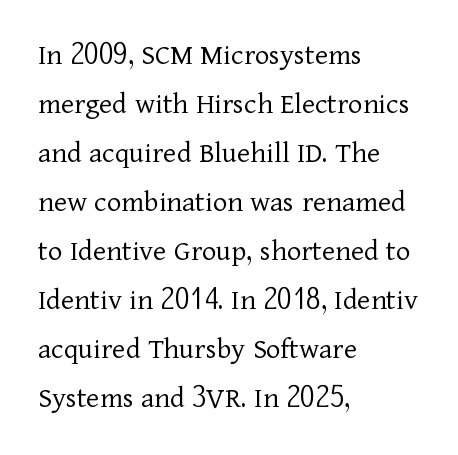
{"serif": "yes", "italic": "no", "bold": "no", "weight": "light", "width": "normal", "stroke_contrast": "low", "x_height": "medium", "monospaced": "no", "underline": "no", "align": "left", "line_spacing": "normal", "line_spacing_ratio": 1.58, "letter_spacing": "normal", "letter_spacing_em": 0.0, "glyph_px": 31}
